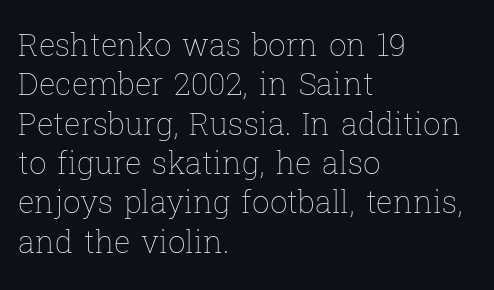
Q: Is the text bold? A: No.
Q: Is the text italic (slanted)? A: No, it is upright.
Q: Is the text underlined? A: No.
Q: How is the paragraph aligned? A: Left-aligned.
Q: Is the spacing between letters normal or unusually wide? A: Normal.
Q: Is the spacing between lines tight, normal or loose? A: Normal.
Q: Width (condensed, normal, or wide)? A: Normal.
Q: Stroke contrast? A: Low.
Q: x-height? A: Medium.
Q: Monospaced? A: No.
